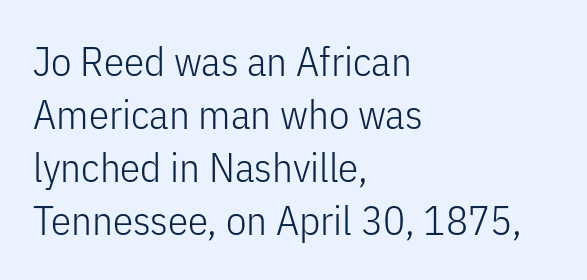
Q: Is the text bold? A: No.
Q: Is the text italic (slanted)? A: No, it is upright.
Q: Is the typeface a serif or a sans-serif typeface? A: Sans-serif.
Q: Is the text underlined? A: No.
Q: How is the paragraph aligned? A: Left-aligned.
Q: Is the spacing between letters normal or unusually wide? A: Normal.
Q: Is the spacing between lines tight, normal or loose? A: Normal.
Q: Width (condensed, normal, or wide)? A: Condensed.
Q: Stroke contrast? A: Low.
Q: x-height? A: Medium.
Q: Monospaced? A: No.
